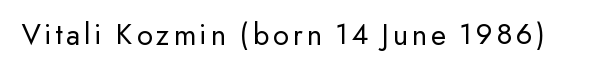
Q: Is the text bold? A: No.
Q: Is the text italic (slanted)? A: No, it is upright.
Q: Is the typeface a serif or a sans-serif typeface? A: Sans-serif.
Q: Is the text underlined? A: No.
Q: Width (condensed, normal, or wide)? A: Normal.
Q: Stroke contrast? A: Low.
Q: x-height? A: Small.
Q: Monospaced? A: No.
